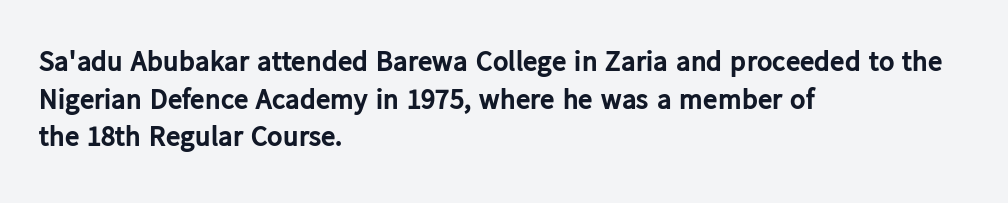
The image shows 29 px bold sans-serif type, upright; set left-aligned, normal line spacing (1.3x), normal letter spacing, not underlined; low stroke contrast and a medium x-height.
